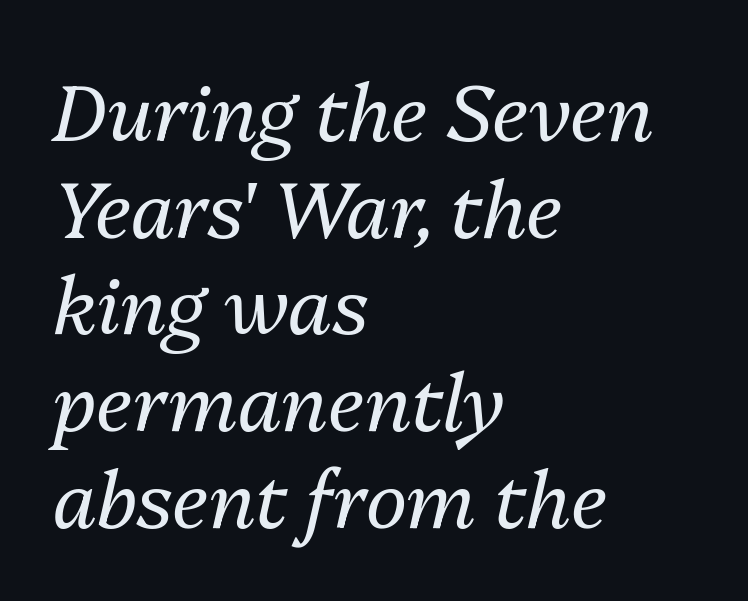
Notice how the stems are inclined rather than vertical — that's the hallmark of italics. The typeface has the unassuming heft of standard copy or less. Glance below the letters and you will spot only blank space. Honestly, the letter spacing is just normal — you wouldn't notice it. Note the varied advance widths — an 'i' is clearly narrower than an 'm'.
